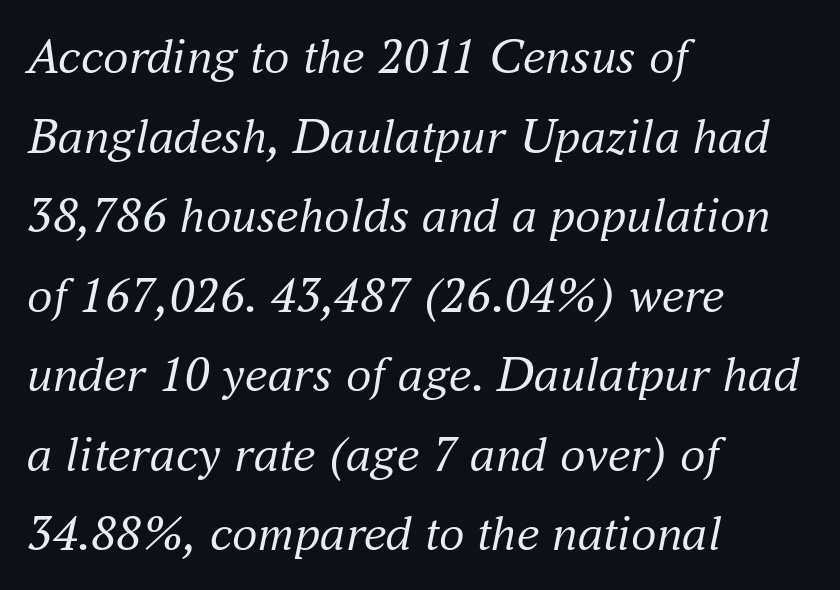
Character widths vary here, with narrow letters taking less room than wide ones. These lines are set flush left with a ragged right edge. Students, observe: this is what conventionally led text looks like. Weight: not bold — regular or lighter.
